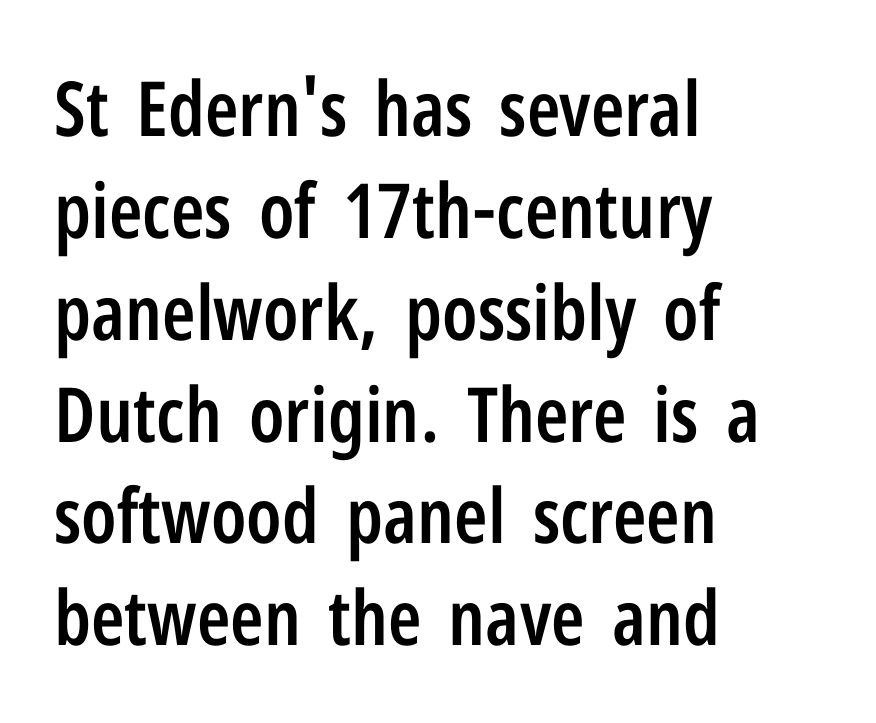
The image shows 76 px semibold, condensed sans-serif type, upright; set left-aligned, normal line spacing (1.34x), normal letter spacing, not underlined; low stroke contrast and a medium x-height.
